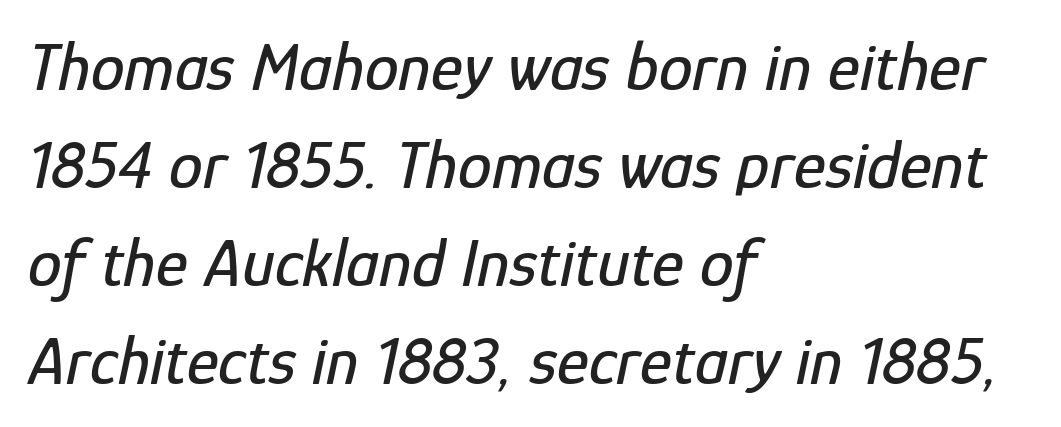
Q: Is the text italic (slanted)? A: Yes, it leans right by about 12 degrees.
Q: Is the text underlined? A: No.
Q: How is the paragraph aligned? A: Left-aligned.
Q: Is the spacing between letters normal or unusually wide? A: Normal.
Q: Is the spacing between lines tight, normal or loose? A: Normal.
Q: Width (condensed, normal, or wide)? A: Condensed.
Q: Stroke contrast? A: Low.
Q: x-height? A: Medium.
Q: Monospaced? A: No.
